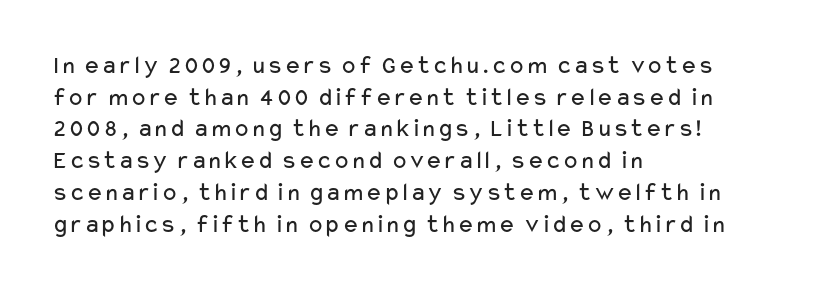
Q: Is the text bold? A: No.
Q: Is the text italic (slanted)? A: No, it is upright.
Q: Is the text underlined? A: No.
Q: How is the paragraph aligned? A: Left-aligned.
Q: Is the spacing between letters normal or unusually wide? A: Normal.
